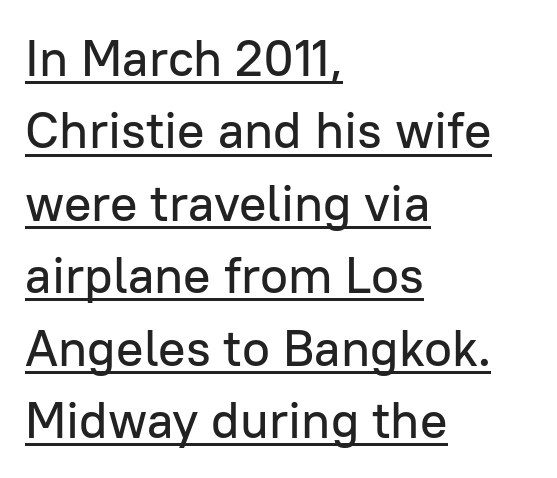
Q: Is the text italic (slanted)? A: No, it is upright.
Q: Is the typeface a serif or a sans-serif typeface? A: Sans-serif.
Q: Is the text underlined? A: Yes.
Q: How is the paragraph aligned? A: Left-aligned.
Q: Is the spacing between letters normal or unusually wide? A: Normal.
Q: Is the spacing between lines tight, normal or loose? A: Normal.
Q: Width (condensed, normal, or wide)? A: Normal.
Q: Stroke contrast? A: Low.
Q: x-height? A: Medium.
Q: Monospaced? A: No.
